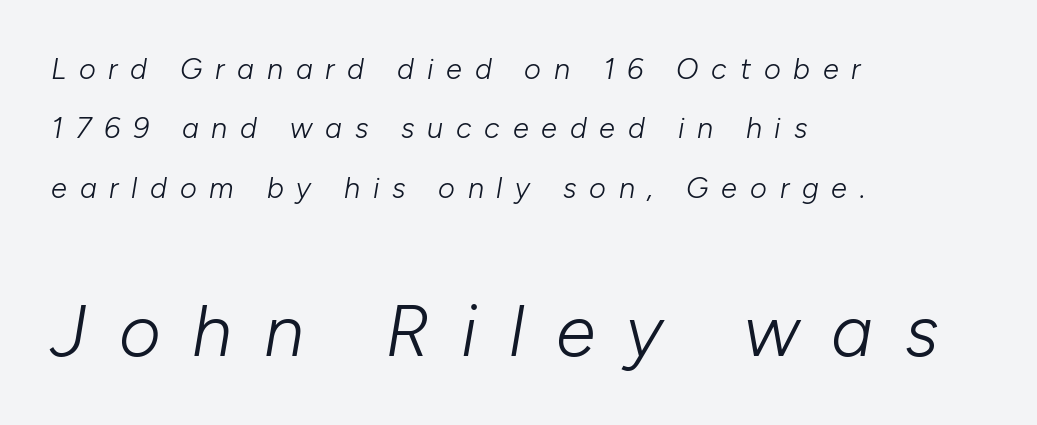
{"italic": "yes", "lean": "right", "slant_degrees": 10, "bold": "no", "weight": "light", "width": "normal", "stroke_contrast": "low", "x_height": "medium", "monospaced": "no", "underline": "no", "align": "left", "line_spacing": "loose", "line_spacing_ratio": 2.05, "letter_spacing": "wide", "letter_spacing_em": 0.44, "larger_block": "second", "size_ratio": 2.48, "glyph_px": 72}
